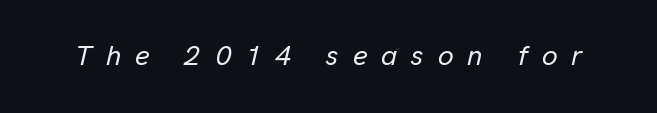
Q: Is the text italic (slanted)? A: Yes, it leans right by about 13 degrees.
Q: Is the text underlined? A: No.
Q: Is the spacing between letters normal or unusually wide? A: Unusually wide.
Q: Width (condensed, normal, or wide)? A: Normal.
Q: Stroke contrast? A: Low.
Q: x-height? A: Medium.
Q: Monospaced? A: No.
